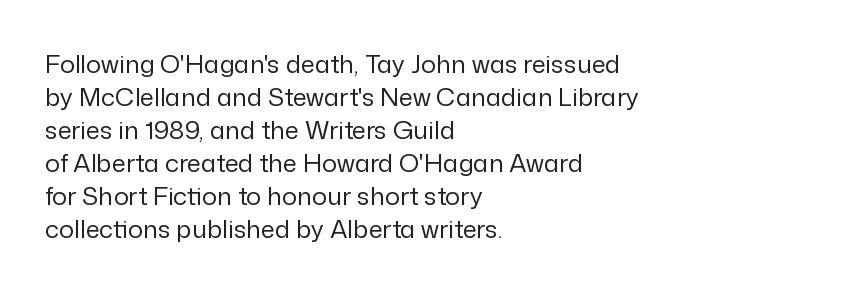
{"italic": "no", "bold": "no", "underline": "no", "align": "left", "line_spacing": "normal", "line_spacing_ratio": 1.32, "letter_spacing": "normal", "letter_spacing_em": 0.0, "glyph_px": 25}
